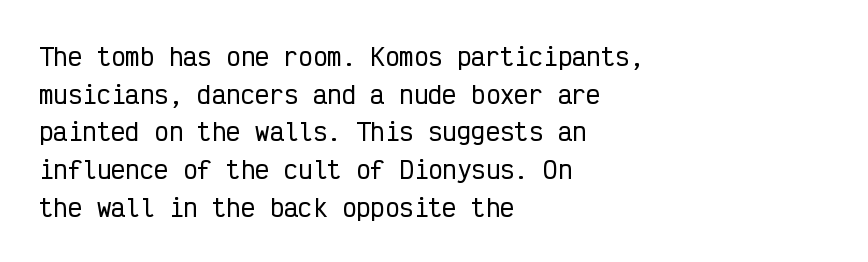
{"italic": "no", "underline": "no", "align": "left", "line_spacing": "normal", "line_spacing_ratio": 1.57, "letter_spacing": "normal", "letter_spacing_em": 0.0, "glyph_px": 24}
